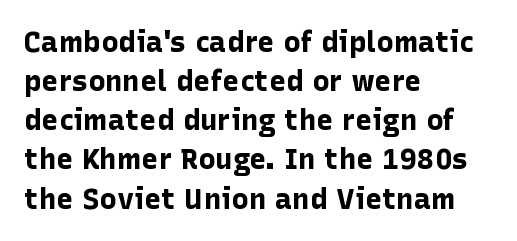
{"serif": "no", "italic": "no", "bold": "yes", "weight": "bold", "width": "normal", "stroke_contrast": "low", "x_height": "medium", "monospaced": "no", "underline": "no", "align": "left", "line_spacing": "normal", "line_spacing_ratio": 1.35, "letter_spacing": "normal", "letter_spacing_em": 0.0, "glyph_px": 29}
